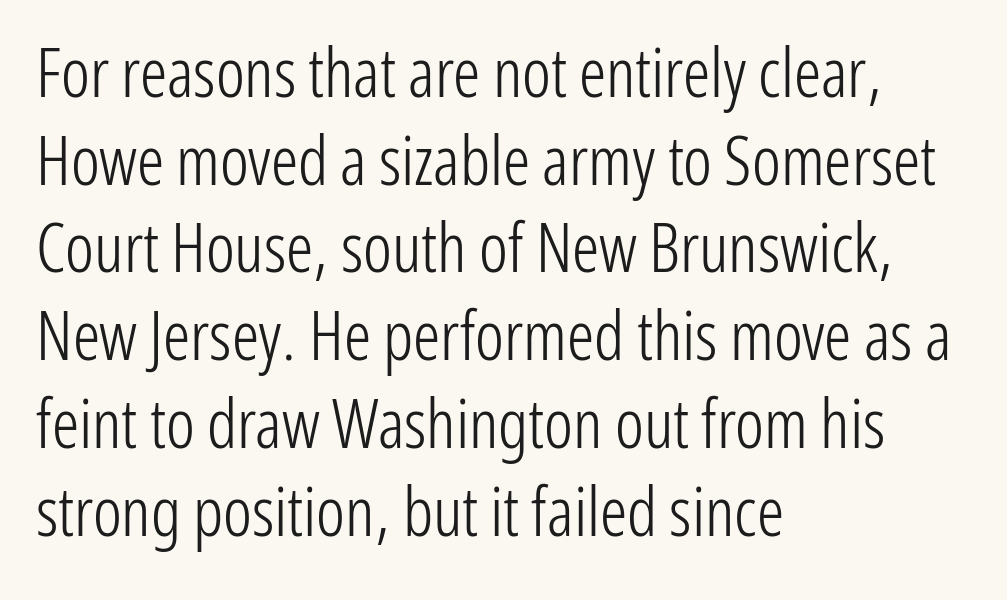
Q: Is the text bold? A: No.
Q: Is the text italic (slanted)? A: No, it is upright.
Q: Is the typeface a serif or a sans-serif typeface? A: Sans-serif.
Q: Is the text underlined? A: No.
Q: How is the paragraph aligned? A: Left-aligned.
Q: Is the spacing between letters normal or unusually wide? A: Normal.
Q: Is the spacing between lines tight, normal or loose? A: Normal.
Q: Width (condensed, normal, or wide)? A: Condensed.
Q: Stroke contrast? A: Low.
Q: x-height? A: Medium.
Q: Monospaced? A: No.
